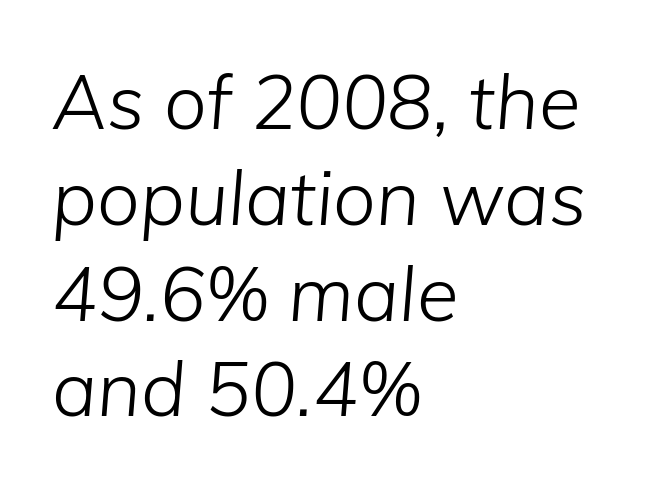
Q: Is the text bold? A: No.
Q: Is the text italic (slanted)? A: Yes, it leans right by about 5 degrees.
Q: Is the text underlined? A: No.
Q: How is the paragraph aligned? A: Left-aligned.
Q: Is the spacing between letters normal or unusually wide? A: Normal.
Q: Is the spacing between lines tight, normal or loose? A: Normal.
Q: Width (condensed, normal, or wide)? A: Normal.
Q: Stroke contrast? A: Low.
Q: x-height? A: Medium.
Q: Monospaced? A: No.
